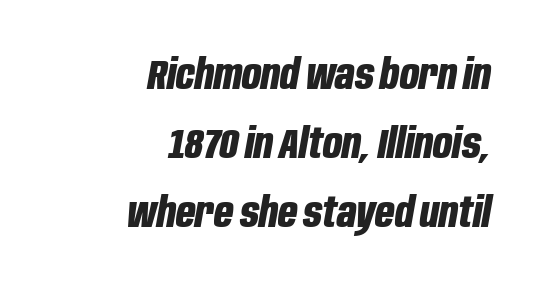
The image shows 42 px bold, condensed type, italic (leaning right); set right-aligned, normal line spacing (1.64x), normal letter spacing, not underlined; low stroke contrast and a large x-height.
